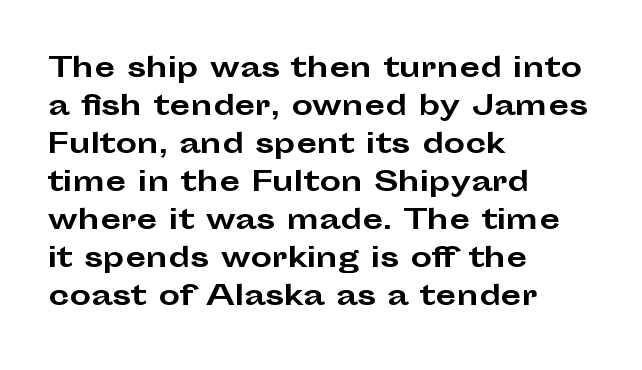
The image shows 27 px bold type, upright; set left-aligned, normal line spacing (1.41x), normal letter spacing, not underlined.
